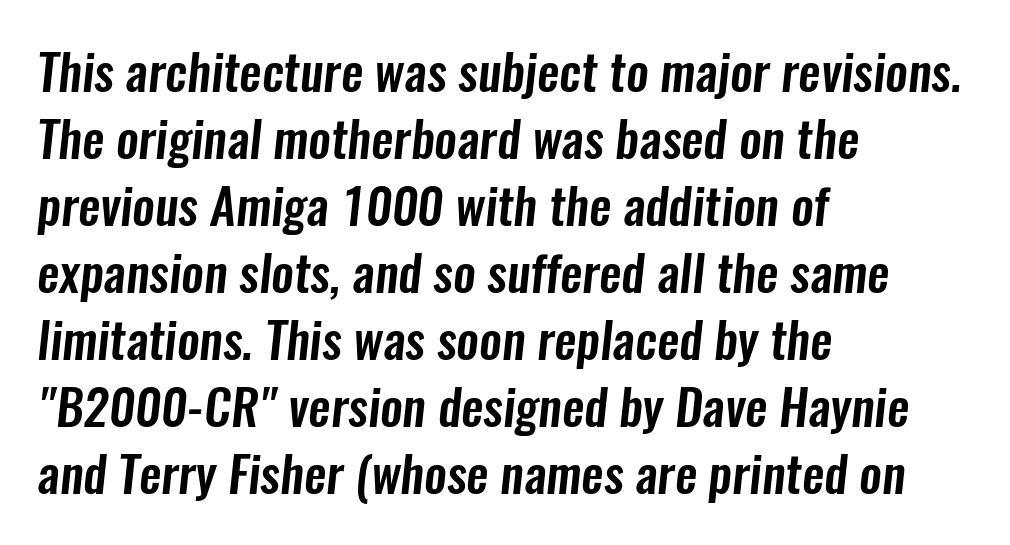
Q: Is the typeface a serif or a sans-serif typeface? A: Sans-serif.
Q: Is the text underlined? A: No.
Q: How is the paragraph aligned? A: Left-aligned.
Q: Is the spacing between letters normal or unusually wide? A: Normal.
Q: Is the spacing between lines tight, normal or loose? A: Normal.
Q: Width (condensed, normal, or wide)? A: Condensed.
Q: Stroke contrast? A: Low.
Q: x-height? A: Medium.
Q: Monospaced? A: No.
